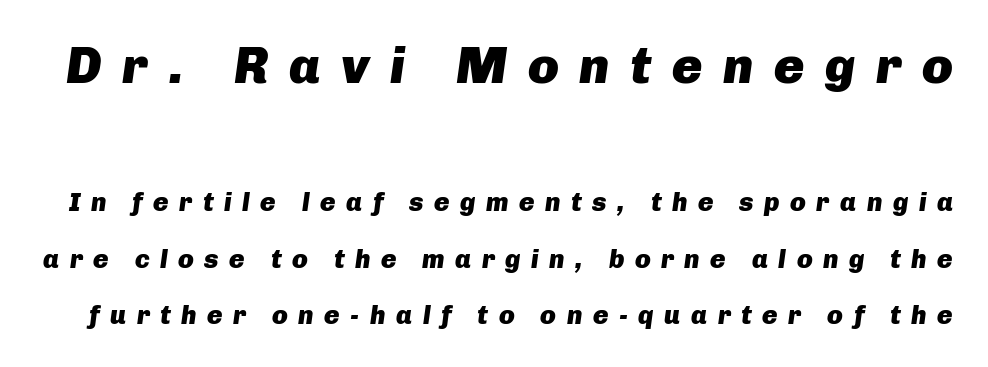
Any mark beneath the type? The region is blank. A dark, heavy texture on the line: the type is bold. Short note: letters widely spaced. The passage shown stacks its lines with a broad gap. If you drew a line through each stem, it would be angled.
